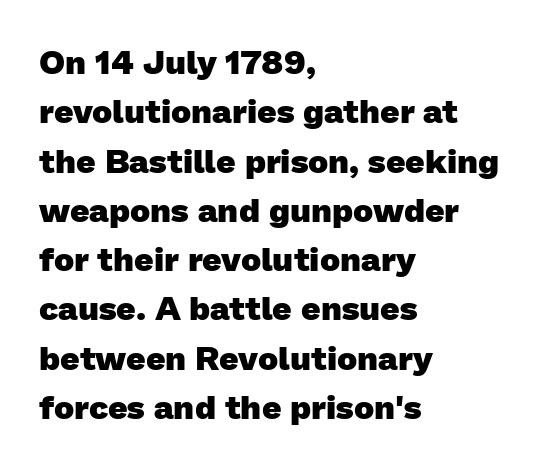
Q: Is the text bold? A: Yes.
Q: Is the typeface a serif or a sans-serif typeface? A: Sans-serif.
Q: Is the text underlined? A: No.
Q: How is the paragraph aligned? A: Left-aligned.
Q: Is the spacing between letters normal or unusually wide? A: Normal.
Q: Is the spacing between lines tight, normal or loose? A: Normal.
Q: Width (condensed, normal, or wide)? A: Normal.
Q: Stroke contrast? A: Low.
Q: x-height? A: Medium.
Q: Monospaced? A: No.
